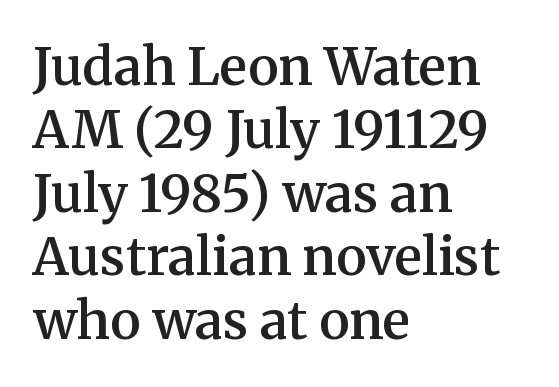
This is the in-between weight designers call semibold or demi. The letters stand straight up with perfectly vertical stems. Decoration check: the copy has no underline. Inter-character spacing is left at the font's built-in metrics.
